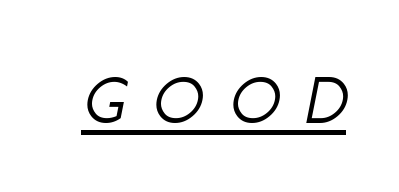
Q: Is the text bold? A: No.
Q: Is the text italic (slanted)? A: Yes, it leans right by about 11 degrees.
Q: Is the text underlined? A: Yes.
Q: Is the spacing between letters normal or unusually wide? A: Unusually wide.
Q: Width (condensed, normal, or wide)? A: Condensed.
Q: Stroke contrast? A: Low.
Q: x-height? A: Large.
Q: Monospaced? A: No.
